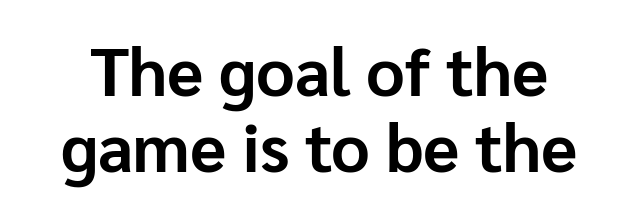
{"serif": "no", "italic": "no", "bold": "yes", "weight": "bold", "width": "normal", "stroke_contrast": "low", "x_height": "medium", "monospaced": "no", "underline": "no", "line_spacing": "tight", "line_spacing_ratio": 1.13, "letter_spacing": "normal", "letter_spacing_em": 0.0, "glyph_px": 67}
